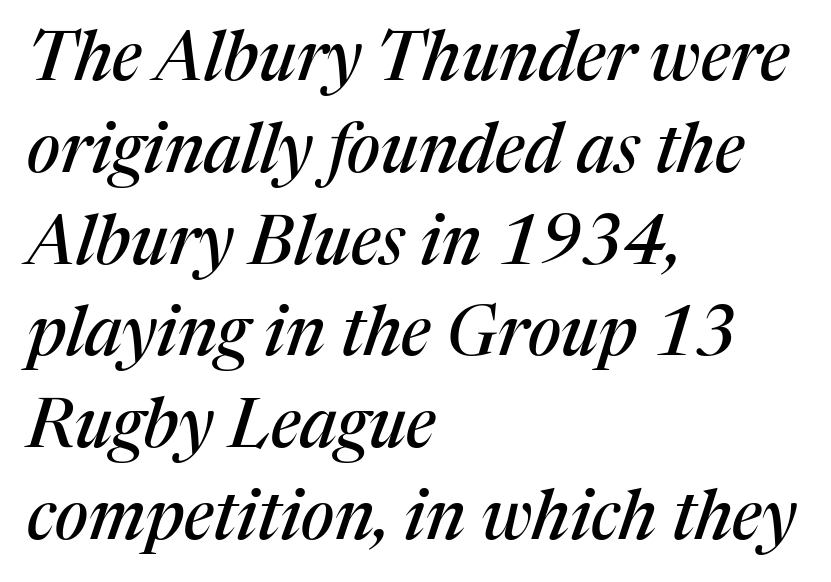
Q: Is the text italic (slanted)? A: Yes, it leans right by about 17 degrees.
Q: Is the typeface a serif or a sans-serif typeface? A: Serif.
Q: Is the text underlined? A: No.
Q: How is the paragraph aligned? A: Left-aligned.
Q: Is the spacing between letters normal or unusually wide? A: Normal.
Q: Is the spacing between lines tight, normal or loose? A: Normal.
Q: Width (condensed, normal, or wide)? A: Normal.
Q: Stroke contrast? A: Medium.
Q: x-height? A: Medium.
Q: Monospaced? A: No.
